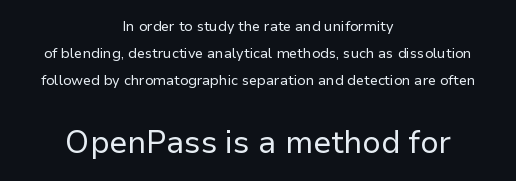
{"serif": "no", "italic": "no", "bold": "no", "weight": "regular", "width": "normal", "stroke_contrast": "low", "x_height": "medium", "monospaced": "no", "underline": "no", "align": "center", "line_spacing": "loose", "line_spacing_ratio": 1.92, "letter_spacing": "normal", "letter_spacing_em": 0.0, "larger_block": "second", "size_ratio": 2.21, "glyph_px": 31}
